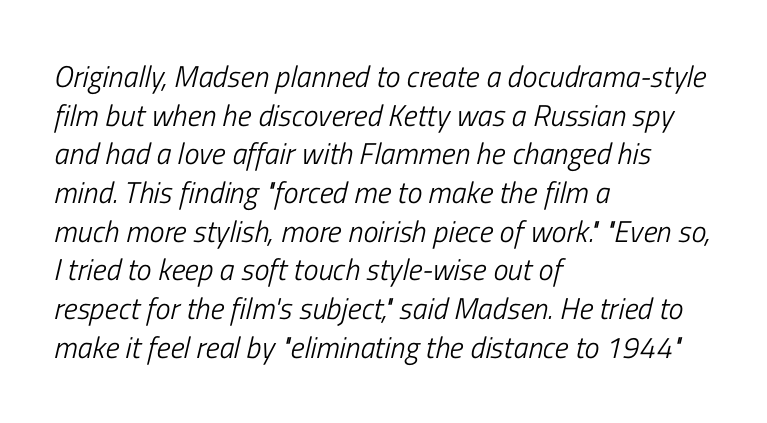
Nobody drew a line under any word here. The axis of the letterforms is tilted away from vertical. No chunkiness to these letters — they're not bold. Evenly set lines give the paragraph a standard silhouette.
